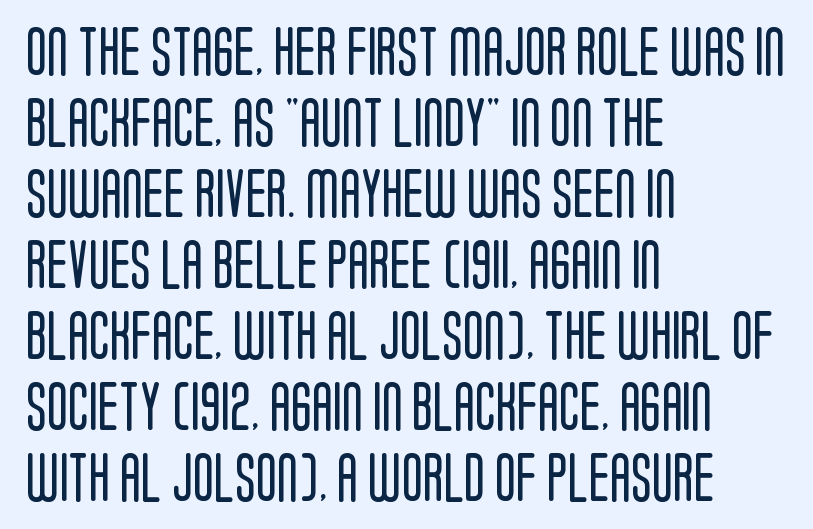
This rendering leaves character spacing at its baseline value. The glyphs in this specimen are sans serif. Note the varied advance widths — an 'i' is clearly narrower than an 'm'. The space directly below the letters is spotless.
